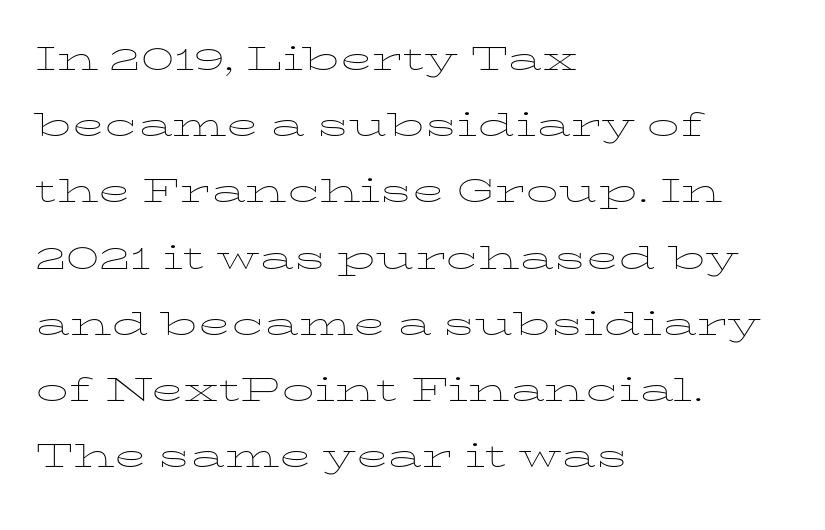
Q: Is the text bold? A: No.
Q: Is the text italic (slanted)? A: No, it is upright.
Q: Is the text underlined? A: No.
Q: How is the paragraph aligned? A: Left-aligned.
Q: Is the spacing between letters normal or unusually wide? A: Normal.
Q: Is the spacing between lines tight, normal or loose? A: Normal.
Q: Width (condensed, normal, or wide)? A: Wide.
Q: Stroke contrast? A: Low.
Q: x-height? A: Medium.
Q: Monospaced? A: No.
